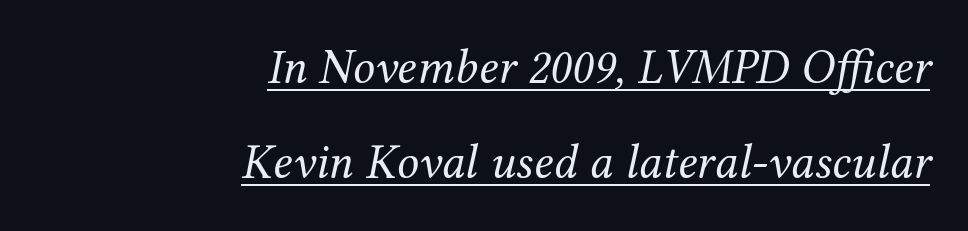
Q: Is the text bold? A: No.
Q: Is the text italic (slanted)? A: Yes, it leans right by about 12 degrees.
Q: Is the typeface a serif or a sans-serif typeface? A: Serif.
Q: Is the text underlined? A: Yes.
Q: How is the paragraph aligned? A: Right-aligned.
Q: Is the spacing between letters normal or unusually wide? A: Normal.
Q: Is the spacing between lines tight, normal or loose? A: Loose.
Q: Width (condensed, normal, or wide)? A: Normal.
Q: Stroke contrast? A: Medium.
Q: x-height? A: Medium.
Q: Monospaced? A: No.
